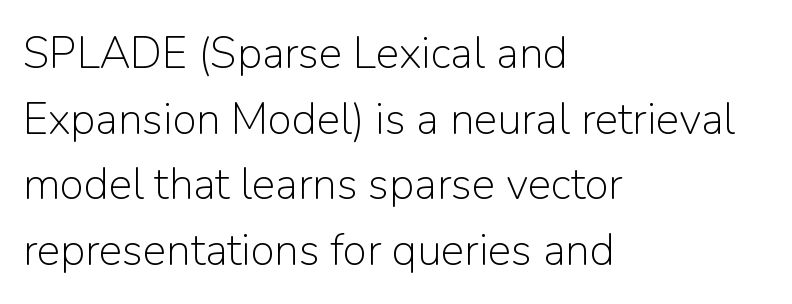
This is roman type, the default non-slanted kind. The letters advance in unequal steps, a hallmark of proportional type. Layout note: lines flush left. The designer went with a sans here, leaving each stem footless. Descenders hang freely into open space.
